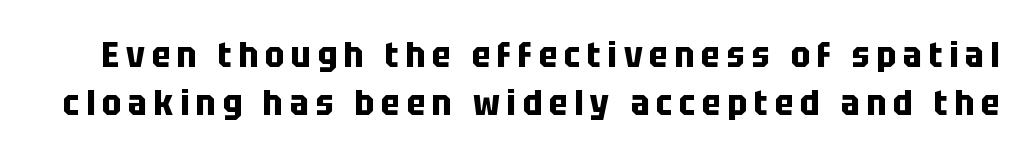
Q: Is the text bold? A: Yes.
Q: Is the text italic (slanted)? A: No, it is upright.
Q: Is the typeface a serif or a sans-serif typeface? A: Sans-serif.
Q: Is the text underlined? A: No.
Q: Is the spacing between lines tight, normal or loose? A: Normal.
Q: Width (condensed, normal, or wide)? A: Condensed.
Q: Stroke contrast? A: Low.
Q: x-height? A: Large.
Q: Monospaced? A: No.
